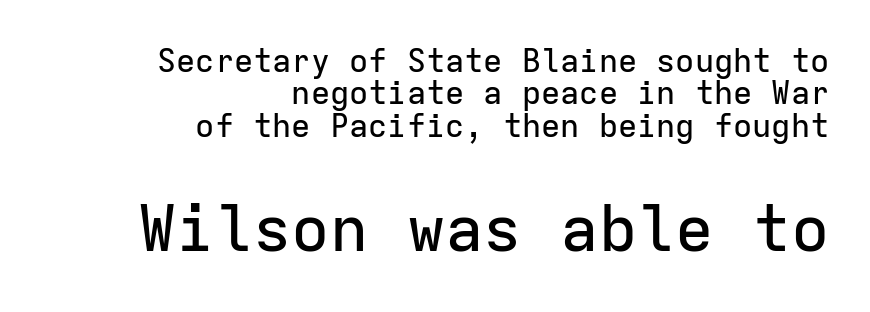
This rendering leaves character spacing at its baseline value. The characters display no serif detailing; their extremities are plain. Cramped leading. Is the lower block the larger one? Yes — the lower block carries the bigger type. You can tell it's not italic because the verticals are truly vertical.
